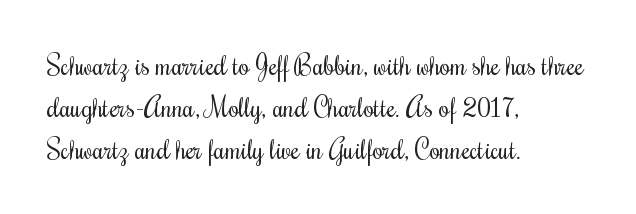
Q: Is the text bold? A: No.
Q: Is the text italic (slanted)? A: Yes.
Q: Is the text underlined? A: No.
Q: How is the paragraph aligned? A: Left-aligned.
Q: Is the spacing between letters normal or unusually wide? A: Normal.
Q: Is the spacing between lines tight, normal or loose? A: Normal.
